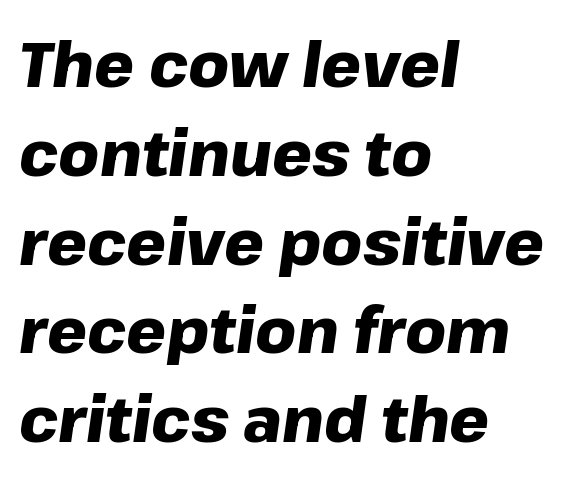
The image shows 63 px heavy type, italic (leaning right); set left-aligned, normal line spacing (1.41x), normal letter spacing, not underlined; low stroke contrast and a medium x-height.
